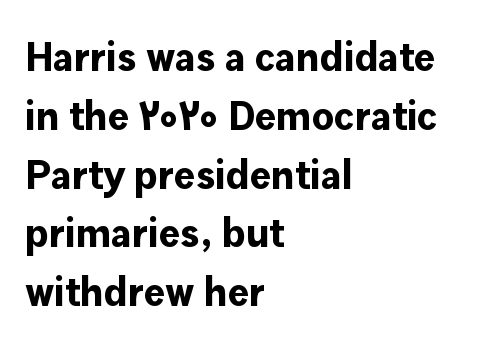
The image shows 40 px bold sans-serif type, upright; set left-aligned, normal line spacing (1.47x), normal letter spacing, not underlined; low stroke contrast and a medium x-height.
